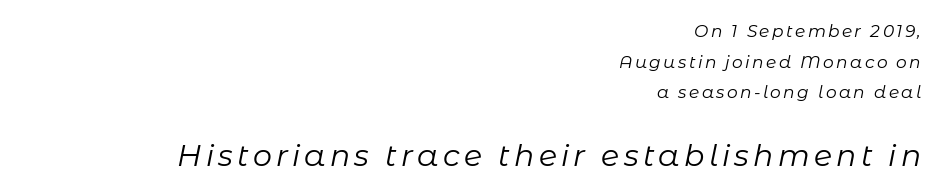
The image shows 30 px regular-weight type, italic (leaning right); set right-aligned, line spacing 1.8x, not underlined; the second (bottom) block is 1.76x larger; low stroke contrast and a medium x-height.
